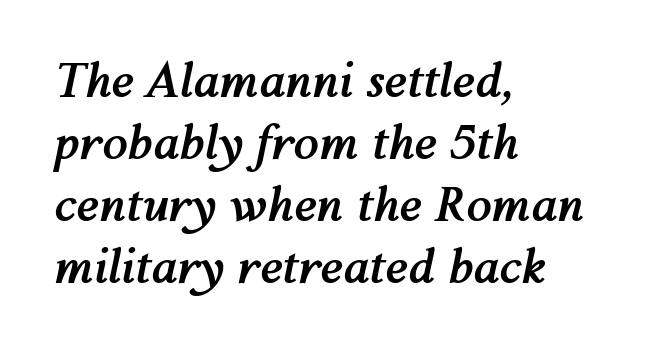
The image shows 46 px semibold type, italic (leaning right); set left-aligned, normal line spacing (1.35x), normal letter spacing, not underlined; medium stroke contrast and a medium x-height.
